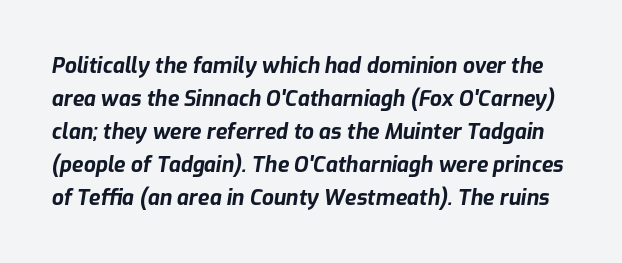
The image shows 21 px bold type, italic (leaning right); set normal line spacing (1.57x), normal letter spacing, not underlined.
